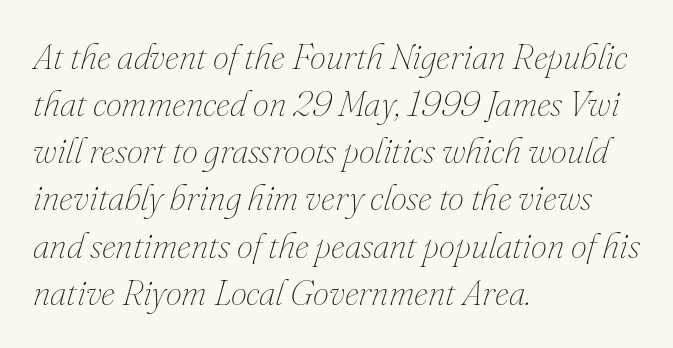
Q: Is the text bold? A: No.
Q: Is the text italic (slanted)? A: Yes, it leans right by about 16 degrees.
Q: Is the text underlined? A: No.
Q: How is the paragraph aligned? A: Left-aligned.
Q: Is the spacing between letters normal or unusually wide? A: Normal.
Q: Is the spacing between lines tight, normal or loose? A: Normal.
Q: Width (condensed, normal, or wide)? A: Normal.
Q: Stroke contrast? A: Medium.
Q: x-height? A: Small.
Q: Monospaced? A: No.
